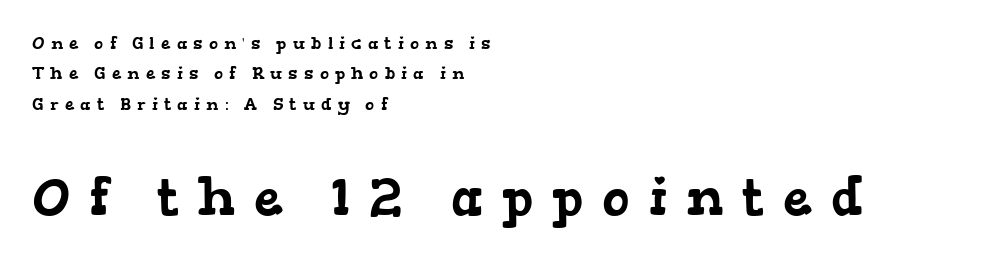
The image shows 52 px wide serif type; set left-aligned, line spacing 1.79x, unusually wide letter spacing (+0.36 em), not underlined; the second (bottom) block is 3.06x larger; low stroke contrast and a medium x-height.
